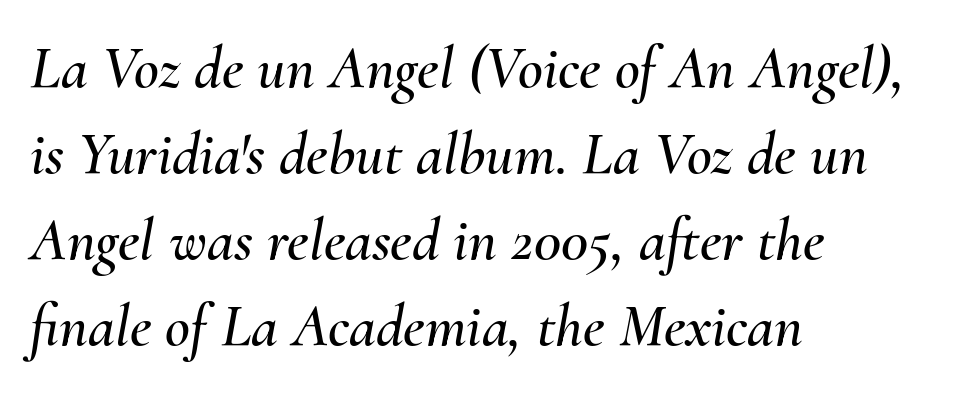
Underlining? Definitely not there. Spacing verdict: proportional, widths tailored to each character. Which margin do the lines hug? The left one — the right edge is uneven. These lines were composed using italics.
